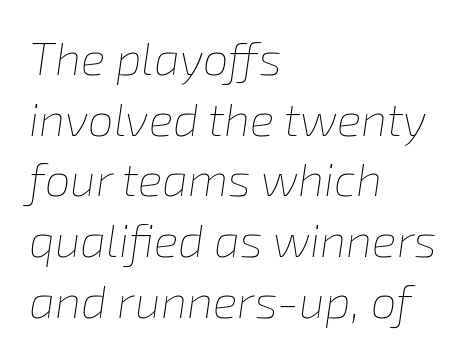
{"italic": "yes", "lean": "right", "slant_degrees": 8, "bold": "no", "weight": "thin", "width": "normal", "stroke_contrast": "low", "x_height": "medium", "monospaced": "no", "underline": "no", "align": "left", "line_spacing": "normal", "line_spacing_ratio": 1.32, "letter_spacing": "normal", "letter_spacing_em": 0.0, "glyph_px": 46}
